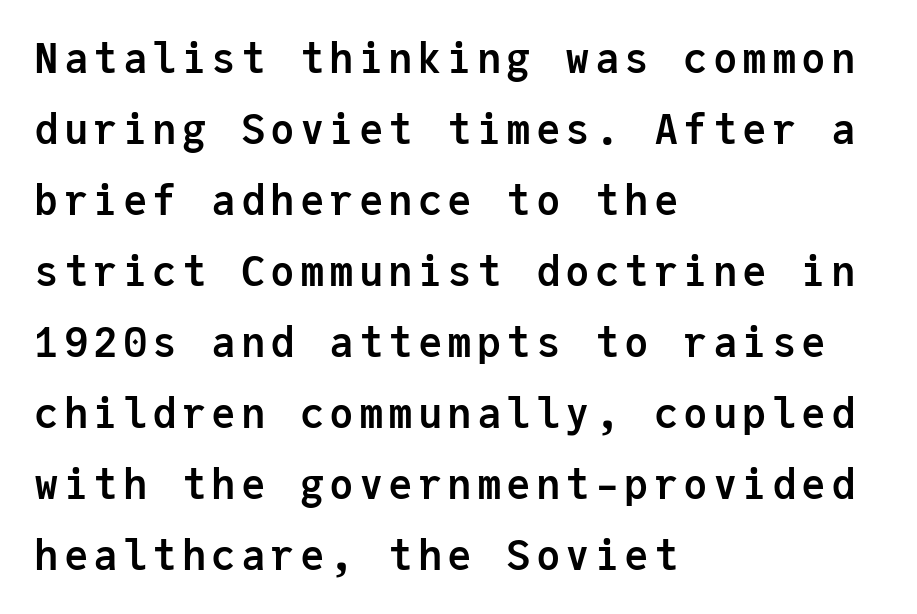
Q: Is the text bold? A: Yes.
Q: Is the text italic (slanted)? A: No, it is upright.
Q: Is the typeface a serif or a sans-serif typeface? A: Sans-serif.
Q: Is the text underlined? A: No.
Q: How is the paragraph aligned? A: Left-aligned.
Q: Width (condensed, normal, or wide)? A: Normal.
Q: Stroke contrast? A: Low.
Q: x-height? A: Medium.
Q: Monospaced? A: Yes.
